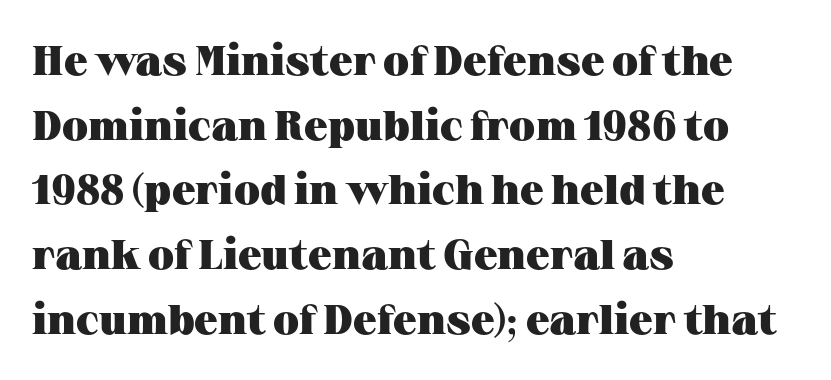
{"serif": "yes", "italic": "no", "bold": "yes", "weight": "heavy", "width": "wide", "stroke_contrast": "medium", "x_height": "medium", "monospaced": "no", "underline": "no", "align": "left", "line_spacing": "normal", "line_spacing_ratio": 1.54, "letter_spacing": "normal", "letter_spacing_em": 0.0, "glyph_px": 42}
